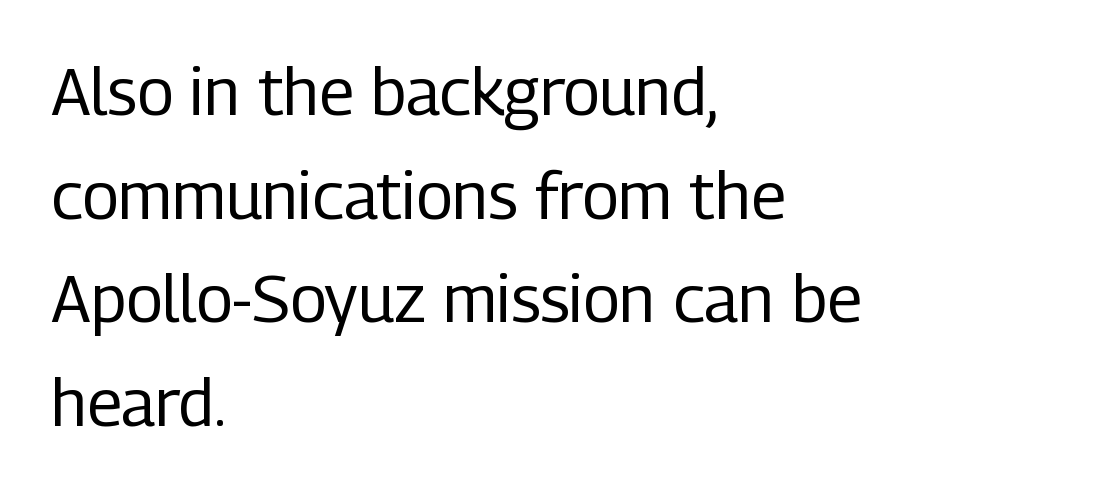
{"serif": "no", "italic": "no", "bold": "no", "weight": "regular", "width": "condensed", "stroke_contrast": "low", "x_height": "medium", "monospaced": "no", "underline": "no", "align": "left", "line_spacing": "normal", "line_spacing_ratio": 1.57, "letter_spacing": "normal", "letter_spacing_em": 0.0, "glyph_px": 66}
